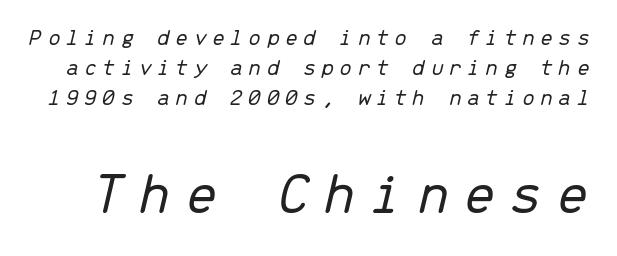
Stems here are at most as thick as an everyday book face. The rendering uses typewriter-style spacing with identical character cells. The second block has been scaled up relative to the first. The gap between lines stays unmarked. The lines sit at an ordinary, default distance from one another.
